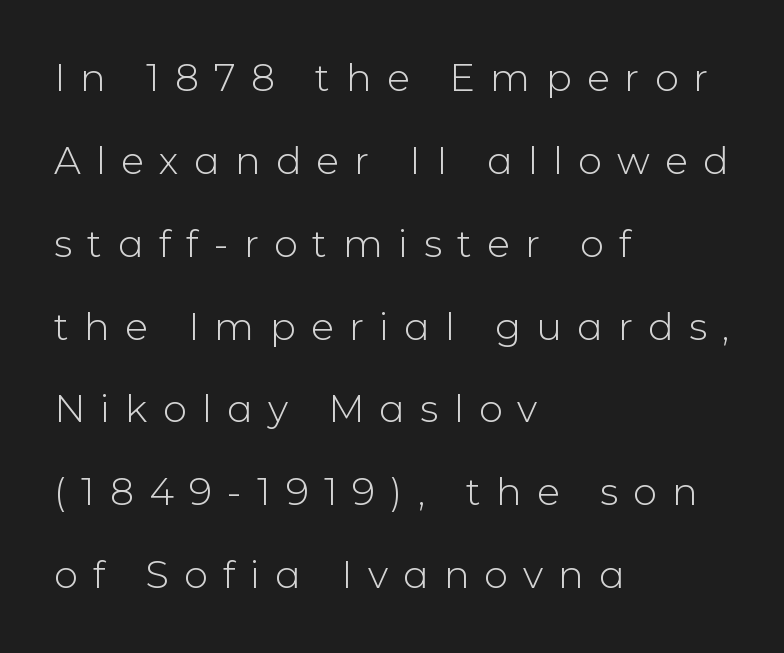
The image shows 38 px light sans-serif type, upright; set left-aligned, loose line spacing (2.18x), unusually wide letter spacing (+0.4 em), not underlined; low stroke contrast and a medium x-height.
